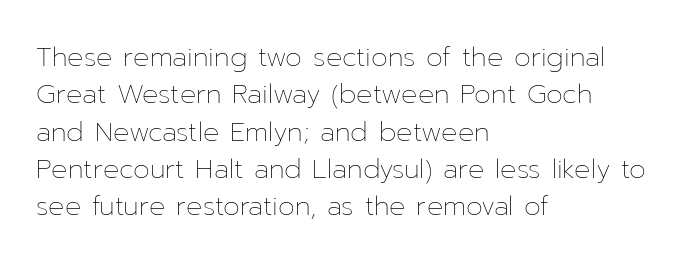
The image shows 27 px text type, upright; set left-aligned, normal line spacing (1.38x), normal letter spacing, not underlined.
